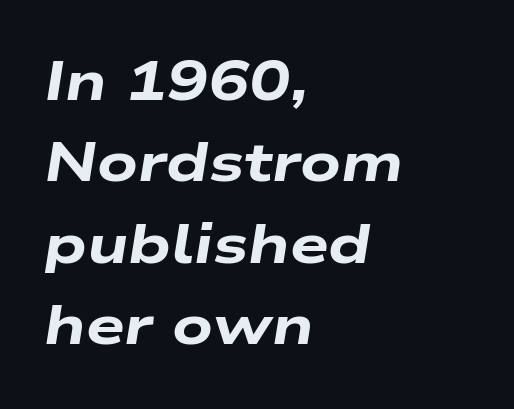
{"italic": "yes", "lean": "right", "slant_degrees": 9, "bold": "yes", "weight": "heavy", "width": "wide", "stroke_contrast": "low", "x_height": "medium", "monospaced": "no", "underline": "no", "align": "left", "line_spacing": "normal", "line_spacing_ratio": 1.48, "letter_spacing": "normal", "letter_spacing_em": 0.0, "glyph_px": 55}
